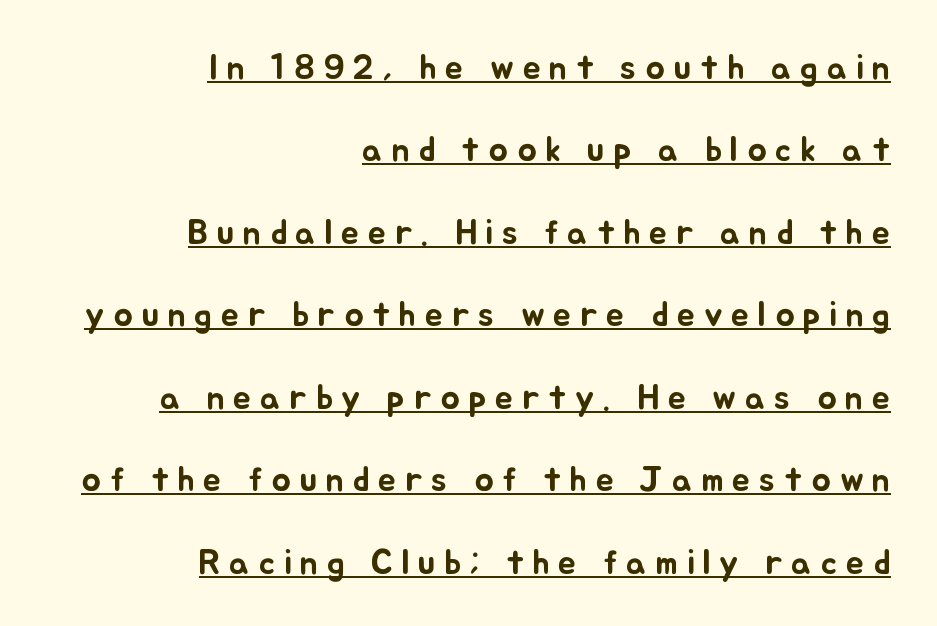
The letterforms stand isolated, each surrounded by extra space. A roman cut, with each character standing at attention. What decoration does the sample have? An underline. This block would shrink considerably if given ordinary leading; it's expanded now. Note the varied advance widths — an 'i' is clearly narrower than an 'm'. Line ends are locked; line starts wander.
